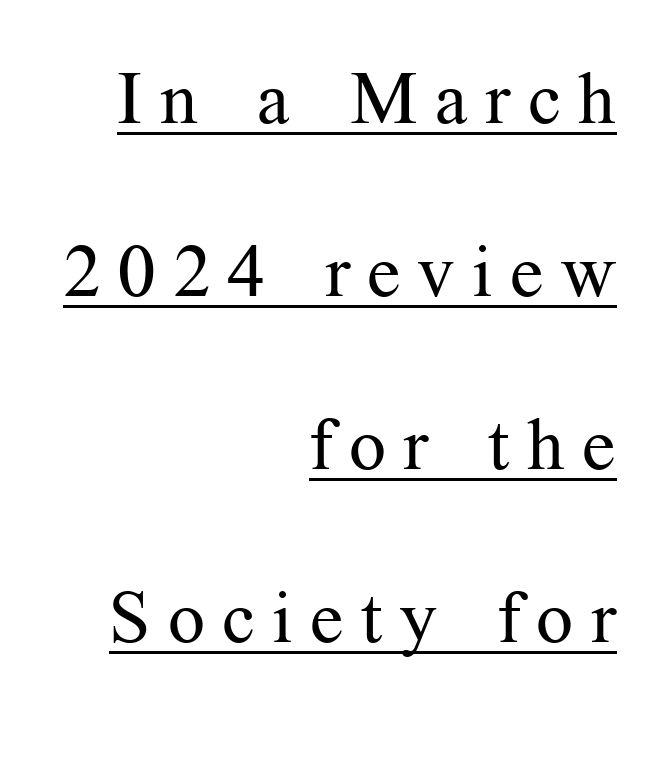
{"serif": "yes", "italic": "no", "bold": "no", "weight": "regular", "width": "normal", "stroke_contrast": "medium", "x_height": "medium", "monospaced": "no", "underline": "yes", "align": "right", "line_spacing": "loose", "line_spacing_ratio": 2.37, "letter_spacing": "wide", "letter_spacing_em": 0.24, "glyph_px": 73}
